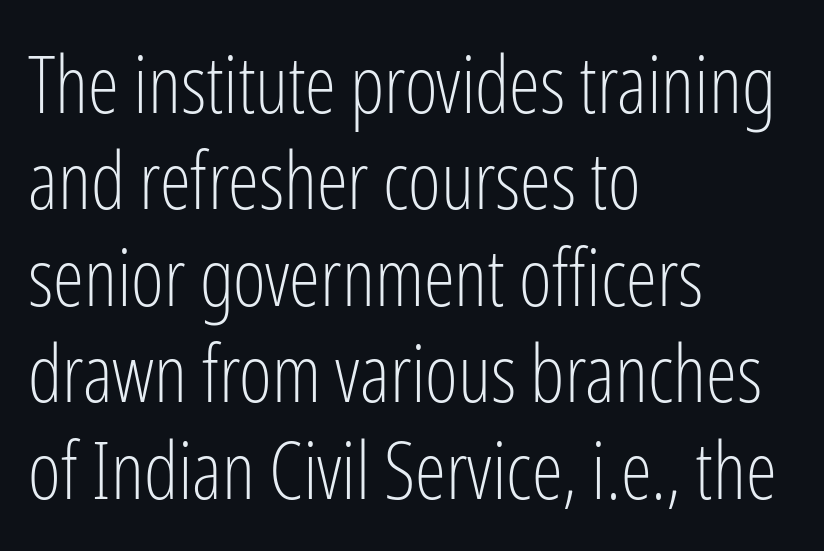
The gaps between neighbouring characters are ordinary and unremarkable. The weight tops out at a normal text grade. Check under the words: just untouched page. Italic? Not at all — the glyphs are vertical. Every row of glyphs begins at an identical x-position on the left.
